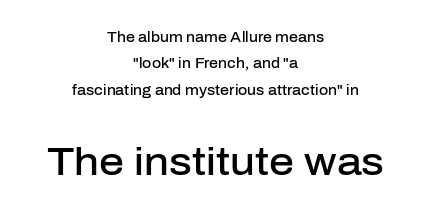
Q: Is the text bold? A: Semi-bold.
Q: Is the text italic (slanted)? A: No, it is upright.
Q: Is the typeface a serif or a sans-serif typeface? A: Sans-serif.
Q: Is the text underlined? A: No.
Q: How is the paragraph aligned? A: Centered.
Q: Is the spacing between letters normal or unusually wide? A: Normal.
Q: Which block of text is set in a larger size, the first (top) or the second (bottom)? A: The second (bottom) one.
Q: Width (condensed, normal, or wide)? A: Normal.
Q: Stroke contrast? A: Low.
Q: x-height? A: Medium.
Q: Monospaced? A: No.
